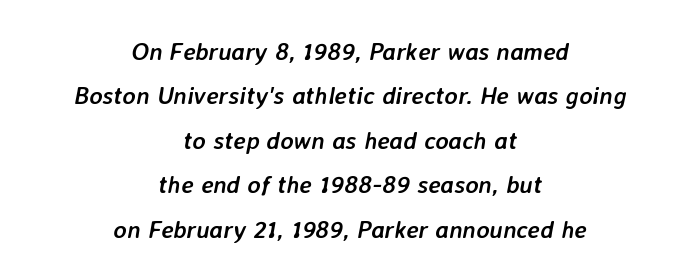
{"italic": "yes", "lean": "right", "slant_degrees": 7, "bold": "yes", "underline": "no", "align": "center", "line_spacing_ratio": 1.78, "letter_spacing": "normal", "letter_spacing_em": 0.0, "glyph_px": 25}
